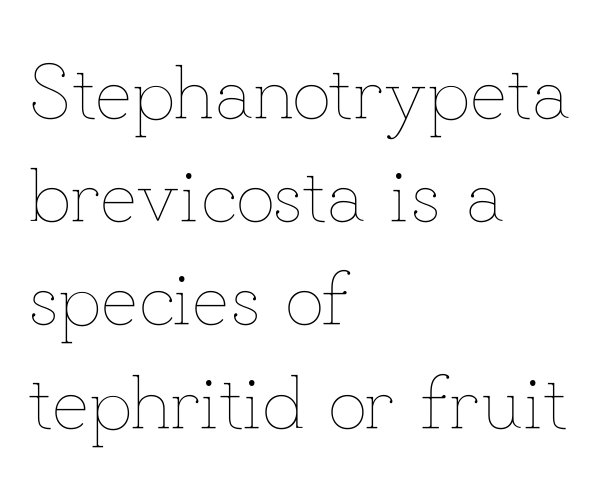
{"italic": "no", "bold": "no", "weight": "thin", "width": "normal", "stroke_contrast": "low", "x_height": "small", "monospaced": "no", "underline": "no", "align": "left", "line_spacing": "normal", "line_spacing_ratio": 1.34, "letter_spacing": "normal", "letter_spacing_em": 0.0, "glyph_px": 77}
